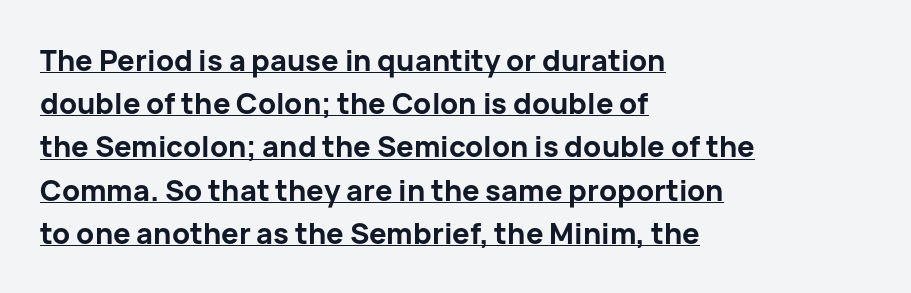
Q: Is the text bold? A: Yes.
Q: Is the text italic (slanted)? A: No, it is upright.
Q: Is the typeface a serif or a sans-serif typeface? A: Sans-serif.
Q: Is the text underlined? A: Yes.
Q: How is the paragraph aligned? A: Left-aligned.
Q: Is the spacing between letters normal or unusually wide? A: Normal.
Q: Is the spacing between lines tight, normal or loose? A: Normal.
Q: Width (condensed, normal, or wide)? A: Normal.
Q: Stroke contrast? A: Low.
Q: x-height? A: Medium.
Q: Monospaced? A: No.
